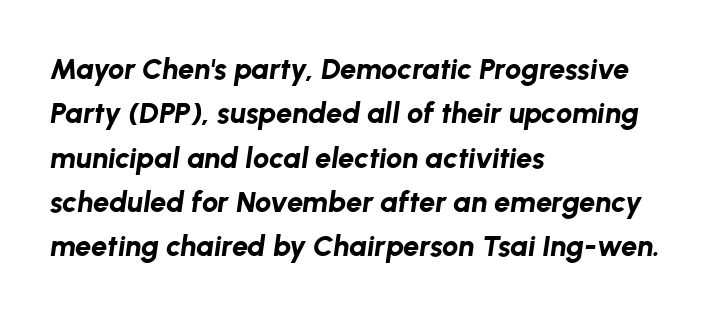
The image shows 29 px bold type, italic (leaning right); set left-aligned, normal line spacing (1.53x), normal letter spacing, not underlined; low stroke contrast and a medium x-height.
